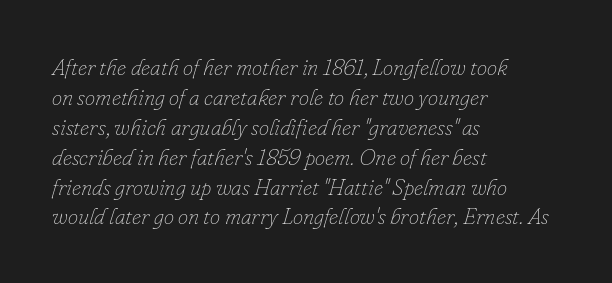
{"italic": "yes", "lean": "right", "slant_degrees": 16, "bold": "no", "underline": "no", "align": "left", "line_spacing": "normal", "line_spacing_ratio": 1.3, "letter_spacing": "normal", "letter_spacing_em": 0.0, "glyph_px": 23}
